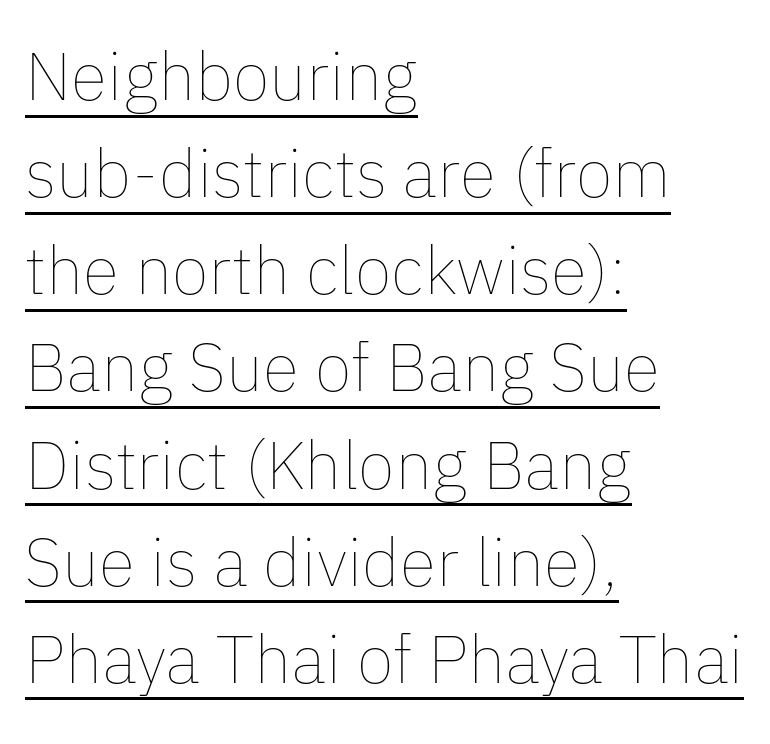
The image shows 67 px thin type, upright; set left-aligned, normal line spacing (1.45x), normal letter spacing, underlined; low stroke contrast and a medium x-height.
